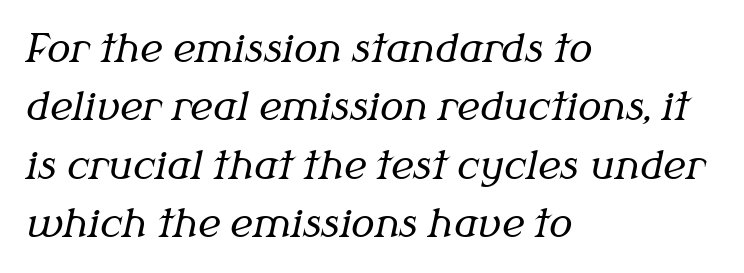
{"serif": "yes", "italic": "yes", "lean": "right", "slant_degrees": 12, "bold": "no", "weight": "regular", "width": "normal", "stroke_contrast": "medium", "x_height": "medium", "monospaced": "no", "underline": "no", "align": "left", "line_spacing": "normal", "line_spacing_ratio": 1.5, "letter_spacing": "normal", "letter_spacing_em": 0.0, "glyph_px": 39}
